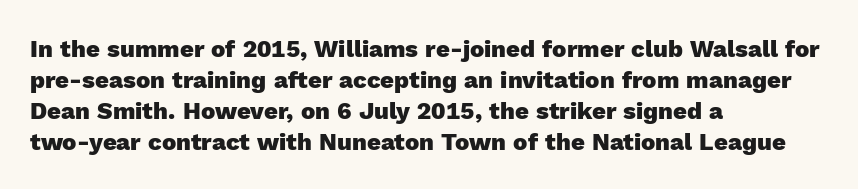
{"italic": "no", "bold": "yes", "underline": "no", "align": "left", "line_spacing": "normal", "line_spacing_ratio": 1.29, "letter_spacing": "normal", "letter_spacing_em": 0.0, "glyph_px": 24}
